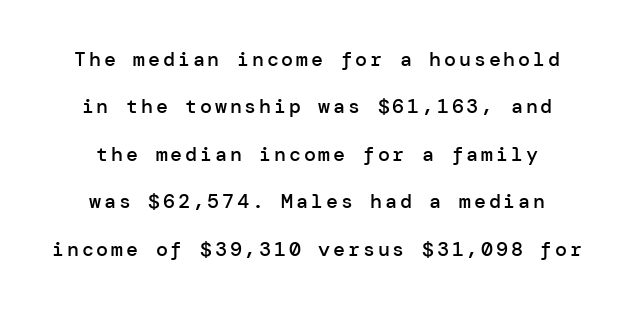
{"italic": "no", "bold": "semi", "underline": "no", "align": "center", "line_spacing": "loose", "line_spacing_ratio": 2.37, "glyph_px": 20}
